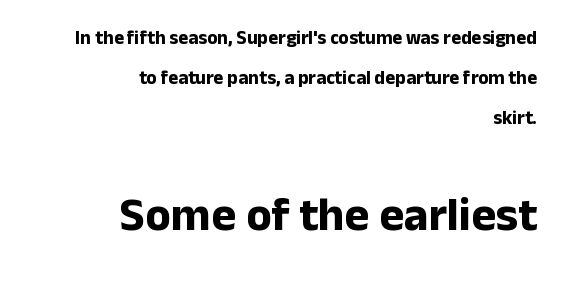
Q: Is the text bold? A: Yes.
Q: Is the text italic (slanted)? A: No, it is upright.
Q: Is the typeface a serif or a sans-serif typeface? A: Sans-serif.
Q: Is the text underlined? A: No.
Q: How is the paragraph aligned? A: Right-aligned.
Q: Is the spacing between letters normal or unusually wide? A: Normal.
Q: Is the spacing between lines tight, normal or loose? A: Loose.
Q: Which block of text is set in a larger size, the first (top) or the second (bottom)? A: The second (bottom) one.
Q: Width (condensed, normal, or wide)? A: Normal.
Q: Stroke contrast? A: Low.
Q: x-height? A: Medium.
Q: Monospaced? A: No.
